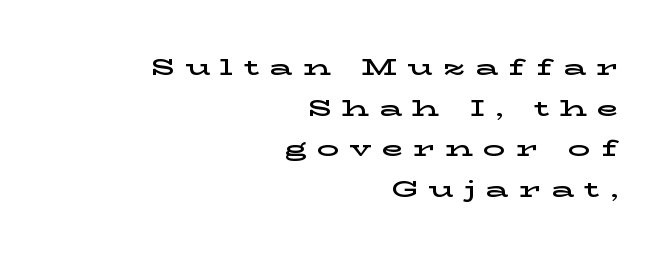
Q: Is the text italic (slanted)? A: No, it is upright.
Q: Is the text underlined? A: No.
Q: How is the paragraph aligned? A: Right-aligned.
Q: Is the spacing between letters normal or unusually wide? A: Unusually wide.
